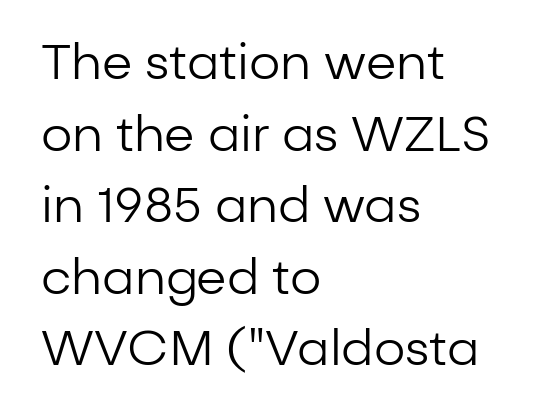
{"serif": "no", "italic": "no", "bold": "no", "weight": "regular", "width": "normal", "stroke_contrast": "low", "x_height": "medium", "monospaced": "no", "underline": "no", "align": "left", "line_spacing": "normal", "line_spacing_ratio": 1.46, "letter_spacing": "normal", "letter_spacing_em": 0.0, "glyph_px": 49}
